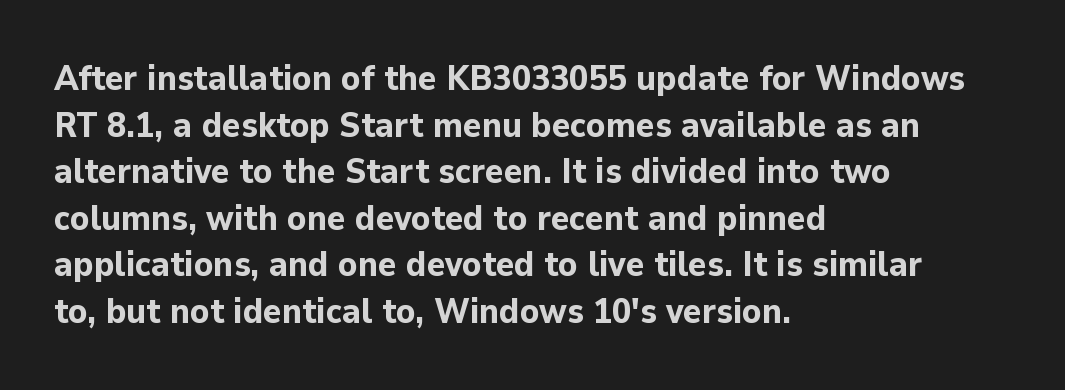
{"serif": "no", "italic": "no", "bold": "yes", "weight": "bold", "width": "normal", "stroke_contrast": "low", "x_height": "medium", "monospaced": "no", "underline": "no", "align": "left", "line_spacing": "normal", "line_spacing_ratio": 1.33, "letter_spacing": "normal", "letter_spacing_em": 0.0, "glyph_px": 35}
